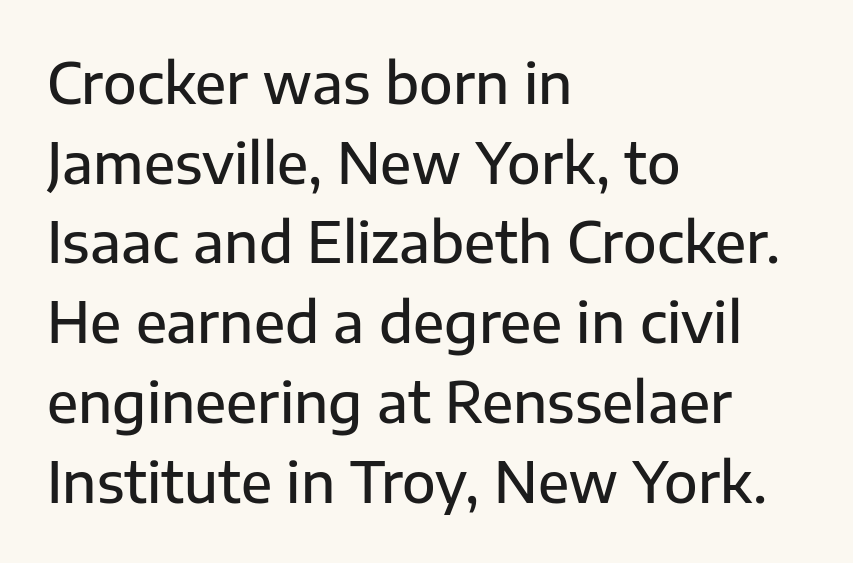
Q: Is the text bold? A: Semi-bold.
Q: Is the text italic (slanted)? A: No, it is upright.
Q: Is the typeface a serif or a sans-serif typeface? A: Sans-serif.
Q: Is the text underlined? A: No.
Q: How is the paragraph aligned? A: Left-aligned.
Q: Is the spacing between letters normal or unusually wide? A: Normal.
Q: Is the spacing between lines tight, normal or loose? A: Normal.
Q: Width (condensed, normal, or wide)? A: Normal.
Q: Stroke contrast? A: Low.
Q: x-height? A: Medium.
Q: Monospaced? A: No.
